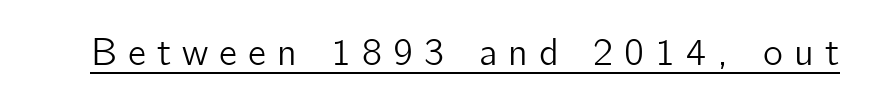
The image shows 38 px sans-serif type, upright; set unusually wide letter spacing (+0.29 em), underlined; low stroke contrast and a medium x-height.
